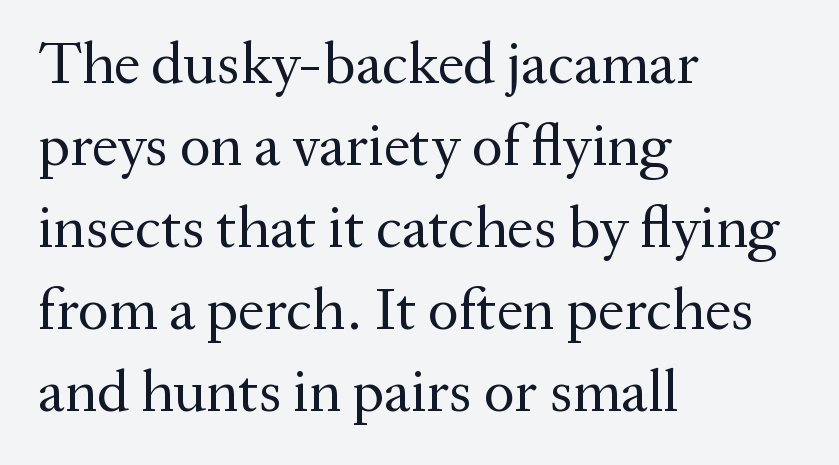
{"serif": "yes", "italic": "no", "bold": "no", "weight": "regular", "width": "normal", "stroke_contrast": "medium", "x_height": "medium", "monospaced": "no", "underline": "no", "align": "left", "line_spacing": "normal", "line_spacing_ratio": 1.39, "letter_spacing": "normal", "letter_spacing_em": 0.0, "glyph_px": 59}
